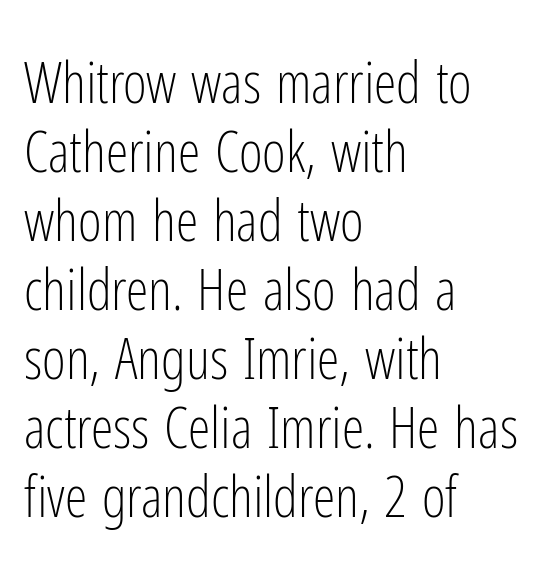
{"serif": "no", "italic": "no", "bold": "no", "weight": "light", "width": "condensed", "stroke_contrast": "low", "x_height": "medium", "monospaced": "no", "underline": "no", "align": "left", "line_spacing_ratio": 1.21, "letter_spacing": "normal", "letter_spacing_em": 0.0, "glyph_px": 57}
